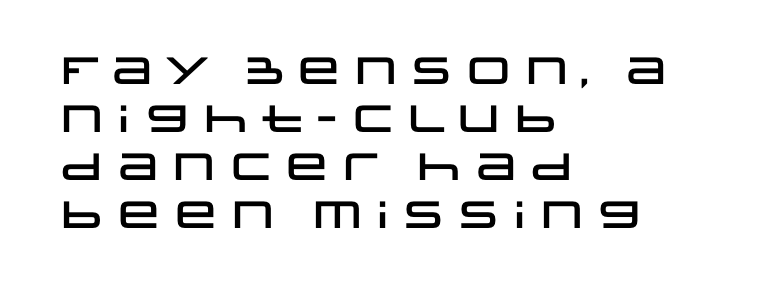
Short note: letters normally spaced. Serifs: no, the terminals of the letterforms are clean. Each line starts at the same left margin while the right side varies. Each new line begins a customary step beneath the previous one. Every stem runs plumb, perpendicular to the baseline.
